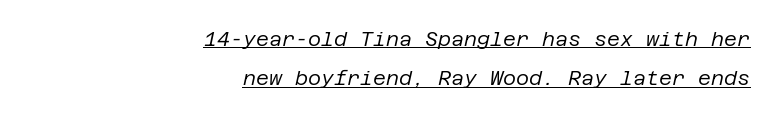
The image shows 20 px text type, italic (leaning right); set right-aligned, loose line spacing (1.96x), normal letter spacing, underlined.
